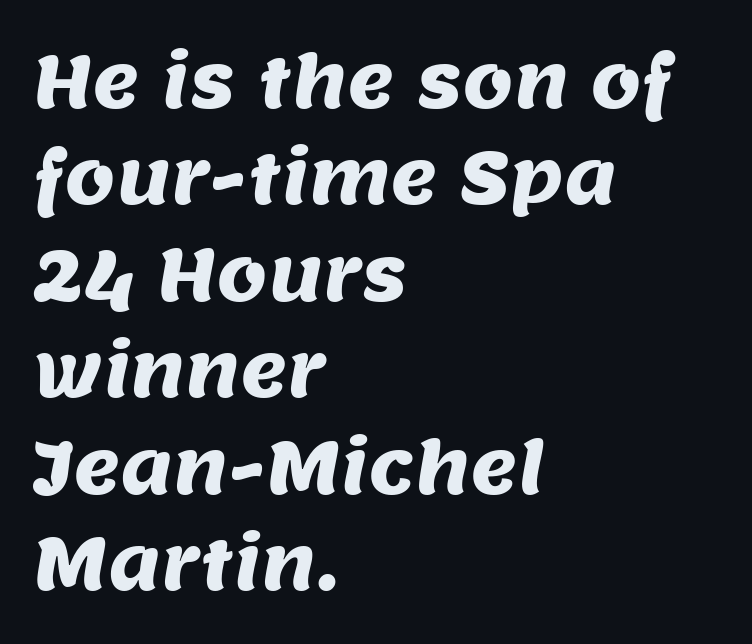
The image shows 72 px sans-serif type; set left-aligned, normal line spacing (1.34x), normal letter spacing, not underlined; medium stroke contrast and a large x-height.
